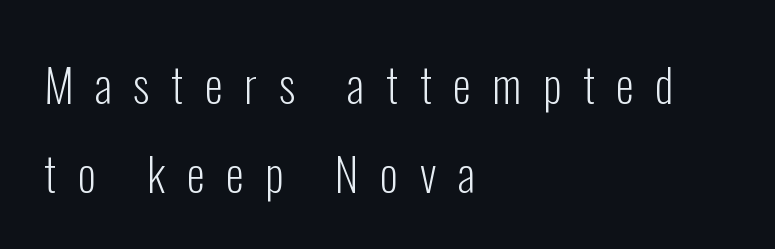
{"serif": "no", "italic": "no", "bold": "no", "weight": "light", "width": "condensed", "stroke_contrast": "low", "x_height": "medium", "monospaced": "no", "underline": "no", "align": "left", "line_spacing": "loose", "line_spacing_ratio": 1.93, "letter_spacing": "wide", "letter_spacing_em": 0.47, "glyph_px": 46}
